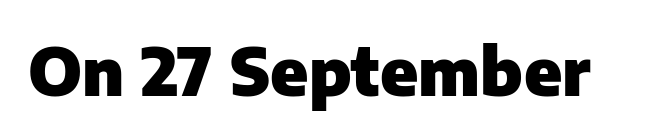
{"serif": "no", "italic": "no", "bold": "yes", "weight": "heavy", "width": "normal", "stroke_contrast": "low", "x_height": "medium", "monospaced": "no", "underline": "no", "letter_spacing": "normal", "letter_spacing_em": 0.0, "glyph_px": 66}
